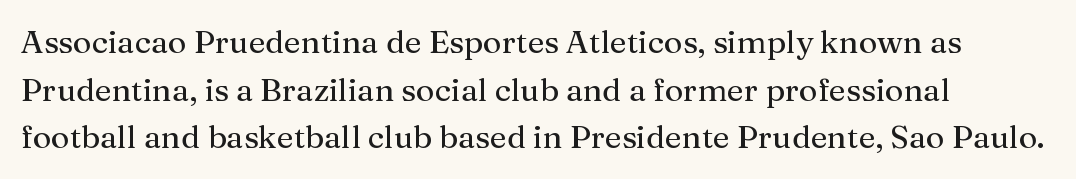
The passage shown has conventional tracking throughout. You can tell from the footed stems that serif type was used. Layout note: lines flush left. The baseline area is clear. Varying glyph widths throughout — classic text-font behaviour. Notice how descenders clear the ascenders below comfortably — that's standard leading.
